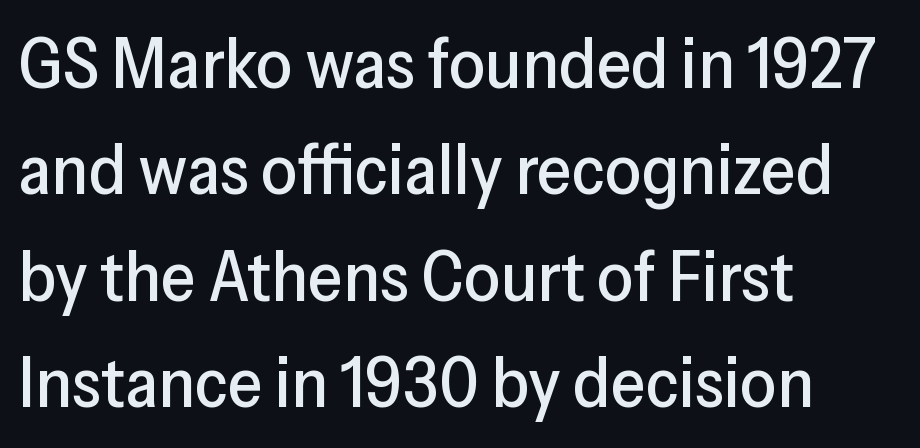
Q: Is the text italic (slanted)? A: No, it is upright.
Q: Is the typeface a serif or a sans-serif typeface? A: Sans-serif.
Q: Is the text underlined? A: No.
Q: How is the paragraph aligned? A: Left-aligned.
Q: Is the spacing between letters normal or unusually wide? A: Normal.
Q: Is the spacing between lines tight, normal or loose? A: Normal.
Q: Width (condensed, normal, or wide)? A: Normal.
Q: Stroke contrast? A: Low.
Q: x-height? A: Medium.
Q: Monospaced? A: No.
